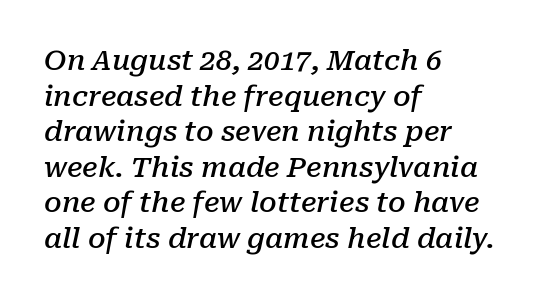
The image shows 28 px semibold serif type, italic (leaning right); set left-aligned, normal line spacing (1.27x), normal letter spacing, not underlined; low stroke contrast and a medium x-height.
